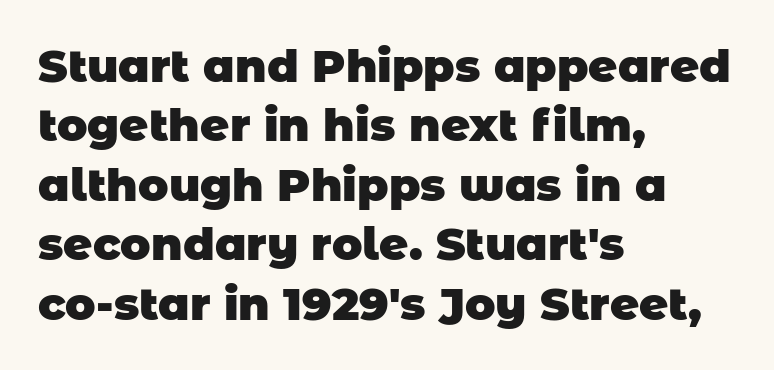
{"serif": "no", "bold": "yes", "weight": "heavy", "width": "normal", "stroke_contrast": "low", "x_height": "large", "monospaced": "no", "underline": "no", "align": "left", "line_spacing": "normal", "line_spacing_ratio": 1.32, "letter_spacing": "normal", "letter_spacing_em": 0.0, "glyph_px": 45}
